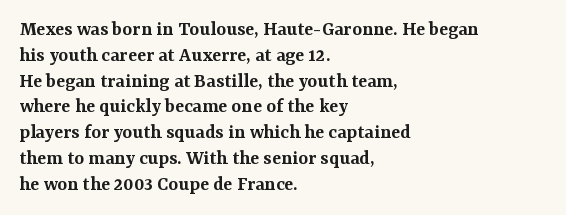
The image shows 21 px text type, upright; set left-aligned, line spacing 1.23x, normal letter spacing, not underlined.
